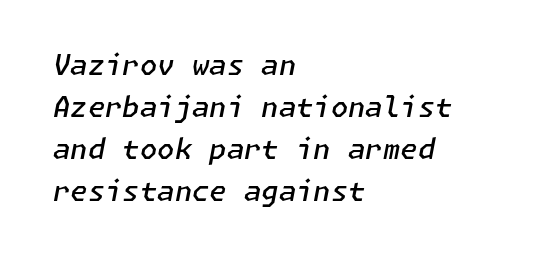
Q: Is the text bold? A: Semi-bold.
Q: Is the text italic (slanted)? A: Yes, it leans right by about 11 degrees.
Q: Is the text underlined? A: No.
Q: How is the paragraph aligned? A: Left-aligned.
Q: Is the spacing between letters normal or unusually wide? A: Normal.
Q: Is the spacing between lines tight, normal or loose? A: Normal.
Q: Width (condensed, normal, or wide)? A: Normal.
Q: Stroke contrast? A: Low.
Q: x-height? A: Medium.
